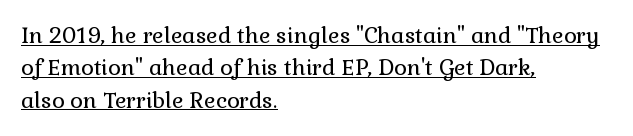
The image shows 22 px text type, upright; set left-aligned, normal line spacing (1.47x), normal letter spacing, underlined.
